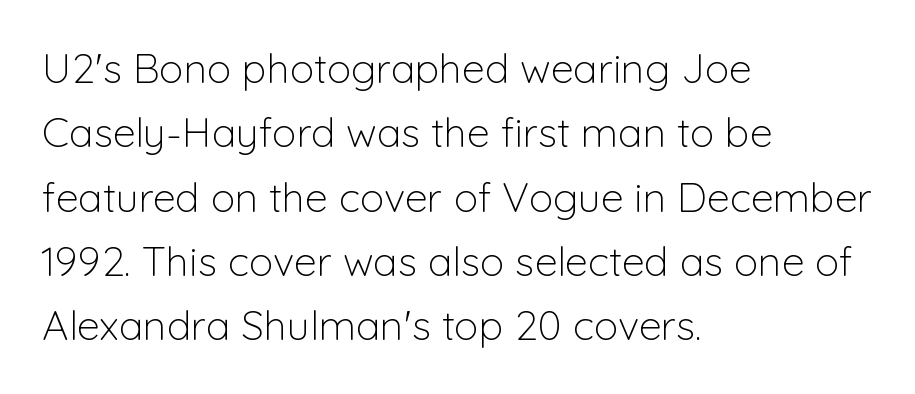
Q: Is the text bold? A: No.
Q: Is the text italic (slanted)? A: No, it is upright.
Q: Is the typeface a serif or a sans-serif typeface? A: Sans-serif.
Q: Is the text underlined? A: No.
Q: How is the paragraph aligned? A: Left-aligned.
Q: Is the spacing between letters normal or unusually wide? A: Normal.
Q: Is the spacing between lines tight, normal or loose? A: Normal.
Q: Width (condensed, normal, or wide)? A: Normal.
Q: Stroke contrast? A: Low.
Q: x-height? A: Medium.
Q: Monospaced? A: No.
